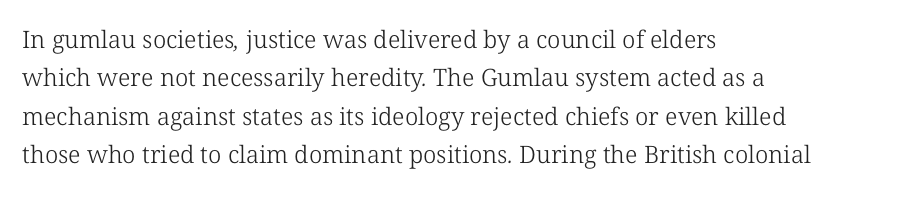
Q: Is the text bold? A: No.
Q: Is the text underlined? A: No.
Q: How is the paragraph aligned? A: Left-aligned.
Q: Is the spacing between letters normal or unusually wide? A: Normal.
Q: Is the spacing between lines tight, normal or loose? A: Normal.
